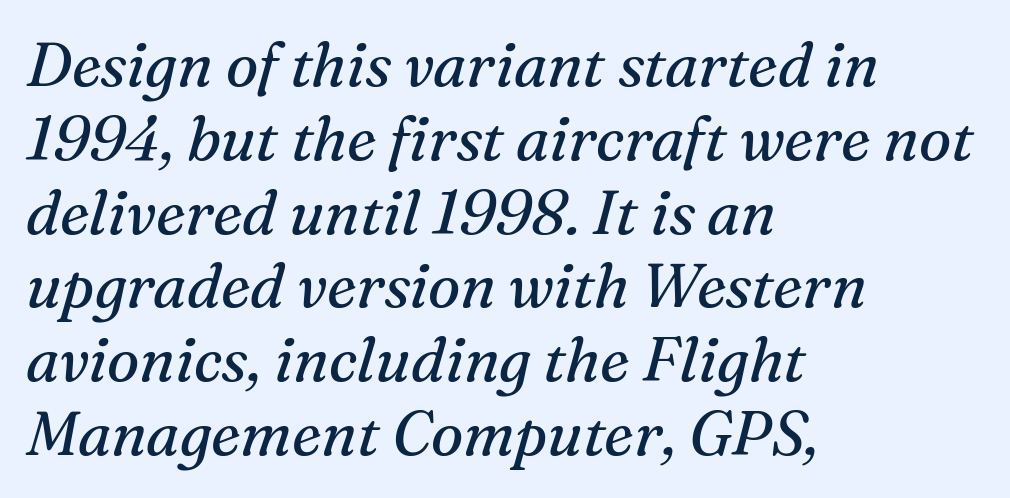
The image shows 61 px regular-weight serif type, italic (leaning right); set left-aligned, line spacing 1.21x, normal letter spacing, not underlined; medium stroke contrast and a medium x-height.
